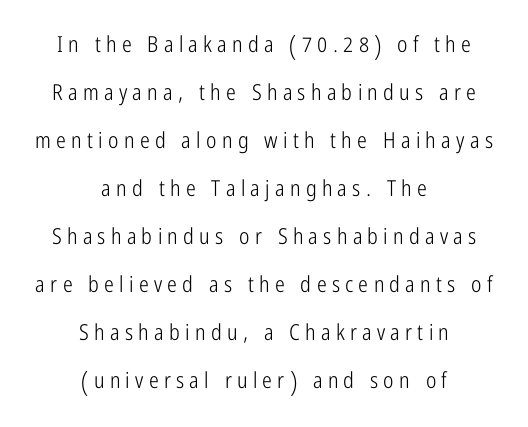
{"italic": "no", "bold": "no", "underline": "no", "align": "center", "line_spacing": "loose", "line_spacing_ratio": 2.18, "letter_spacing": "wide", "letter_spacing_em": 0.24, "glyph_px": 22}
